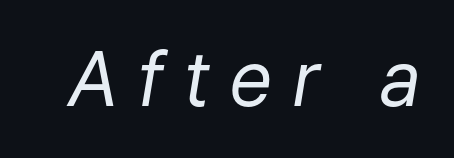
Here the glyphs are tracked loosely, breaking word shapes into spaced letters. An italicized treatment has been applied to the whole sample. Descender tails drop into unmarked territory. No heavy texture on the line: the type isn't bold.
